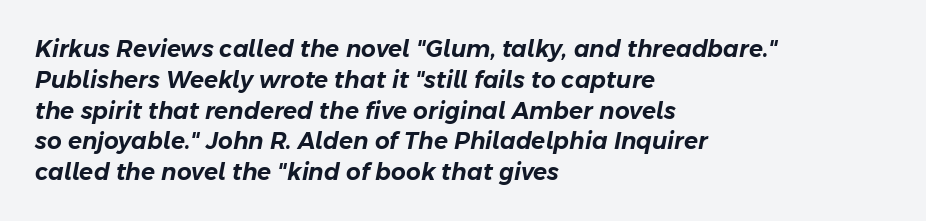
Q: Is the text italic (slanted)? A: Yes, it leans right by about 11 degrees.
Q: Is the text underlined? A: No.
Q: How is the paragraph aligned? A: Left-aligned.
Q: Is the spacing between letters normal or unusually wide? A: Normal.
Q: Is the spacing between lines tight, normal or loose? A: Normal.
